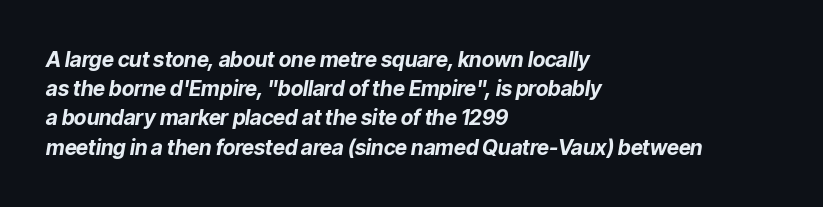
{"italic": "yes", "lean": "right", "slant_degrees": 9, "bold": "yes", "underline": "no", "align": "left", "line_spacing": "normal", "line_spacing_ratio": 1.39, "letter_spacing": "normal", "letter_spacing_em": 0.0, "glyph_px": 21}
